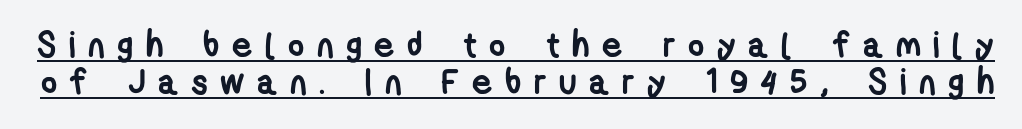
Q: Is the text bold? A: Yes.
Q: Is the typeface a serif or a sans-serif typeface? A: Sans-serif.
Q: Is the text underlined? A: Yes.
Q: Is the spacing between letters normal or unusually wide? A: Unusually wide.
Q: Is the spacing between lines tight, normal or loose? A: Tight.
Q: Width (condensed, normal, or wide)? A: Condensed.
Q: Stroke contrast? A: Low.
Q: x-height? A: Medium.
Q: Monospaced? A: No.
